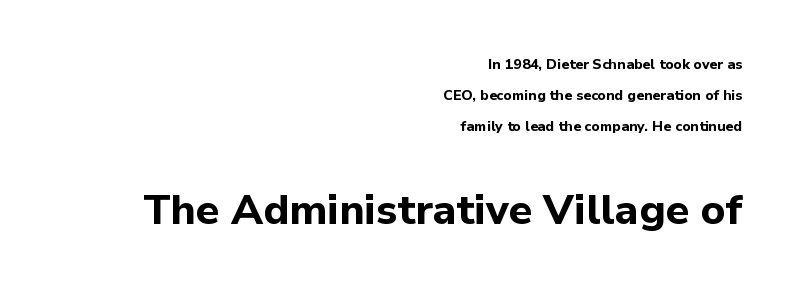
Q: Is the text bold? A: Yes.
Q: Is the text italic (slanted)? A: No, it is upright.
Q: Is the typeface a serif or a sans-serif typeface? A: Sans-serif.
Q: Is the text underlined? A: No.
Q: How is the paragraph aligned? A: Right-aligned.
Q: Is the spacing between letters normal or unusually wide? A: Normal.
Q: Is the spacing between lines tight, normal or loose? A: Loose.
Q: Which block of text is set in a larger size, the first (top) or the second (bottom)? A: The second (bottom) one.
Q: Width (condensed, normal, or wide)? A: Normal.
Q: Stroke contrast? A: Low.
Q: x-height? A: Medium.
Q: Monospaced? A: No.
